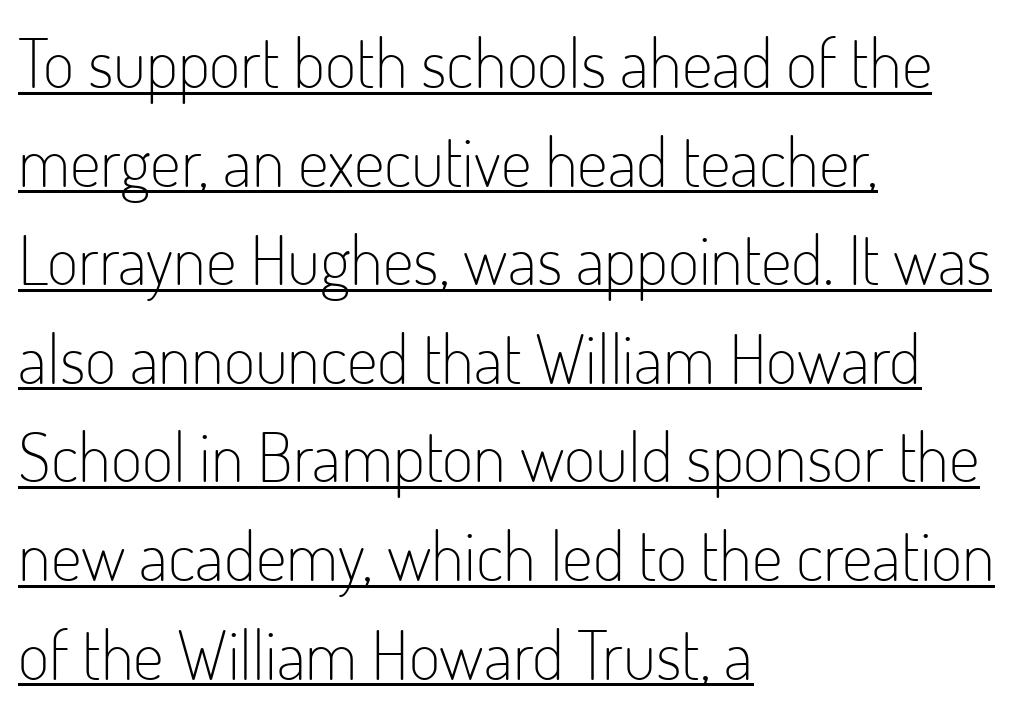
The image shows 68 px light, condensed sans-serif type, upright; set left-aligned, normal line spacing (1.45x), normal letter spacing, underlined; low stroke contrast and a small x-height.
